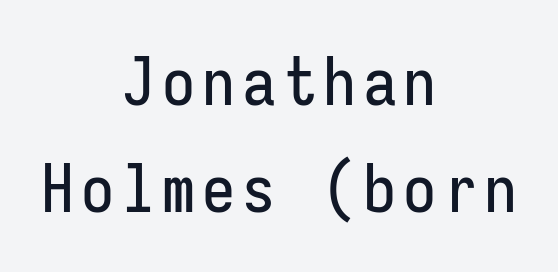
The image shows 66 px condensed sans-serif type, upright, monospaced; set centered, normal line spacing (1.62x), not underlined; low stroke contrast and a medium x-height.
